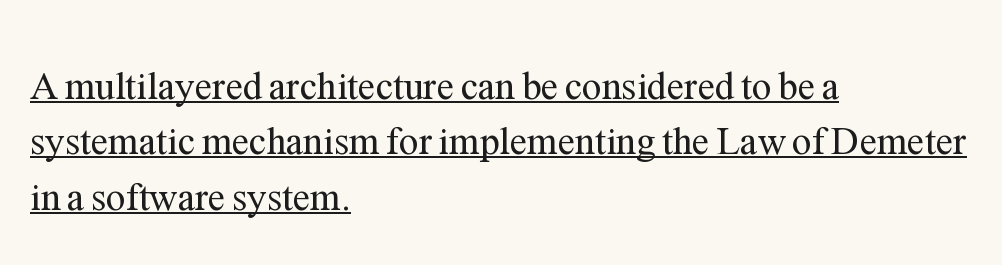
The image shows 39 px regular-weight serif type, upright; set left-aligned, normal line spacing (1.42x), normal letter spacing, underlined; medium stroke contrast and a medium x-height.
